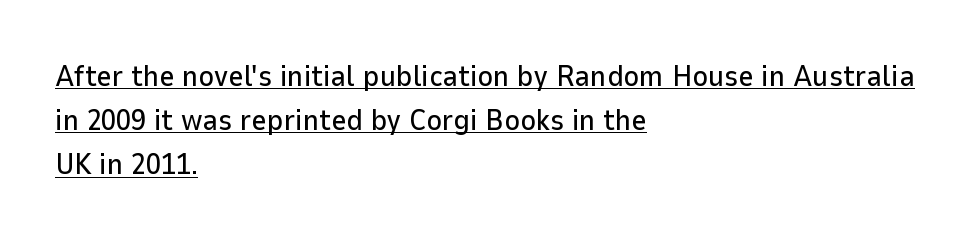
Q: Is the text italic (slanted)? A: No, it is upright.
Q: Is the typeface a serif or a sans-serif typeface? A: Sans-serif.
Q: Is the text underlined? A: Yes.
Q: How is the paragraph aligned? A: Left-aligned.
Q: Is the spacing between letters normal or unusually wide? A: Normal.
Q: Is the spacing between lines tight, normal or loose? A: Normal.
Q: Width (condensed, normal, or wide)? A: Normal.
Q: Stroke contrast? A: Low.
Q: x-height? A: Medium.
Q: Monospaced? A: No.
